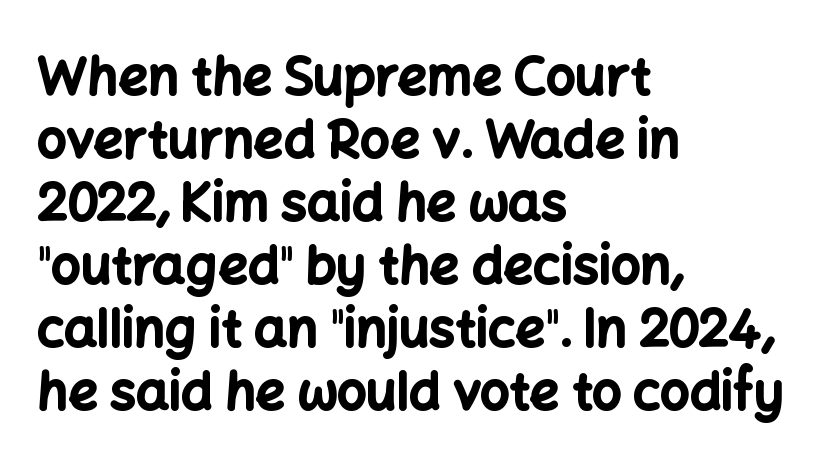
Q: Is the text bold? A: Yes.
Q: Is the text italic (slanted)? A: No, it is upright.
Q: Is the typeface a serif or a sans-serif typeface? A: Sans-serif.
Q: Is the text underlined? A: No.
Q: How is the paragraph aligned? A: Left-aligned.
Q: Is the spacing between letters normal or unusually wide? A: Normal.
Q: Width (condensed, normal, or wide)? A: Normal.
Q: Stroke contrast? A: Low.
Q: x-height? A: Medium.
Q: Monospaced? A: No.
